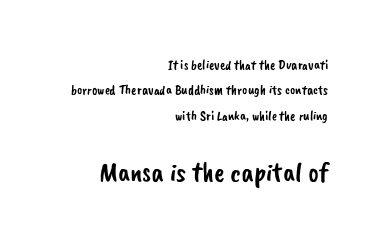
The image shows 28 px sans-serif type; set right-aligned, line spacing 1.82x, normal letter spacing, not underlined; the second (bottom) block is 2.0x larger; low stroke contrast and a small x-height.
